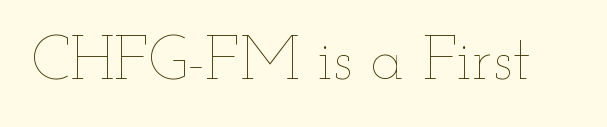
Ordinary non-slanted type is in use. Spacing between characters is what you'd get straight out of the box. No chunkiness to these letters — they're not bold. The face used here is proportionally spaced, like ordinary book or web type. This rendering features lettering with no underline.
